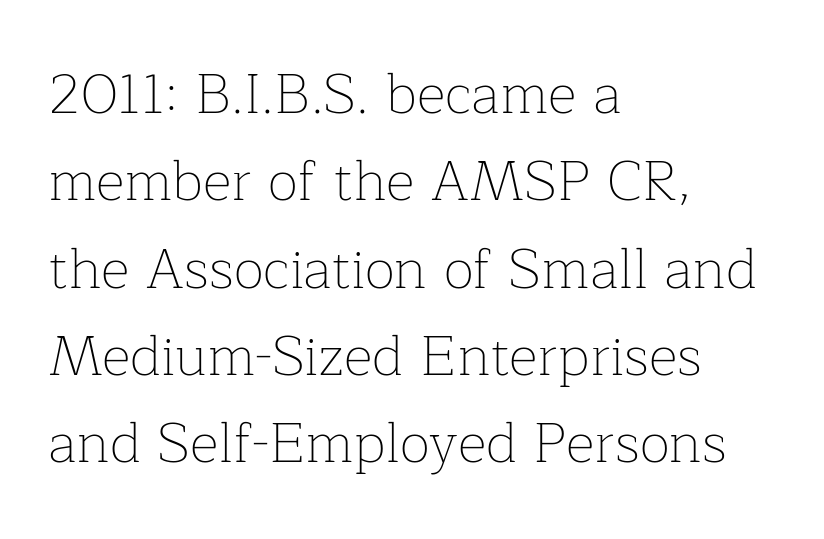
Small tapered or slab feet sit at the stroke ends, so this counts as serif. The letterforms sit shoulder to shoulder at normal distance. The foot of each line stays bare and open. No extra ink here — the face is not bold. A classic flush-left, rag-right setting is used for this passage.
